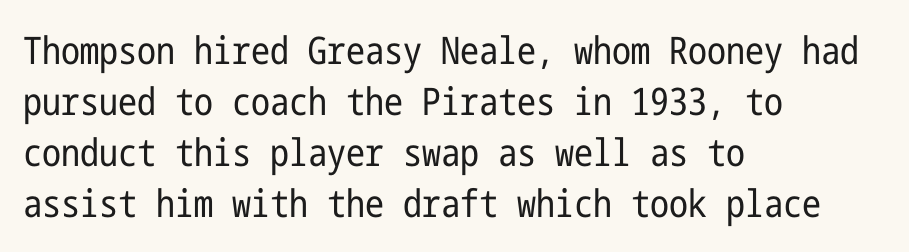
Q: Is the text bold? A: No.
Q: Is the text italic (slanted)? A: No, it is upright.
Q: Is the typeface a serif or a sans-serif typeface? A: Sans-serif.
Q: Is the text underlined? A: No.
Q: How is the paragraph aligned? A: Left-aligned.
Q: Is the spacing between letters normal or unusually wide? A: Normal.
Q: Is the spacing between lines tight, normal or loose? A: Normal.
Q: Width (condensed, normal, or wide)? A: Condensed.
Q: Stroke contrast? A: Low.
Q: x-height? A: Medium.
